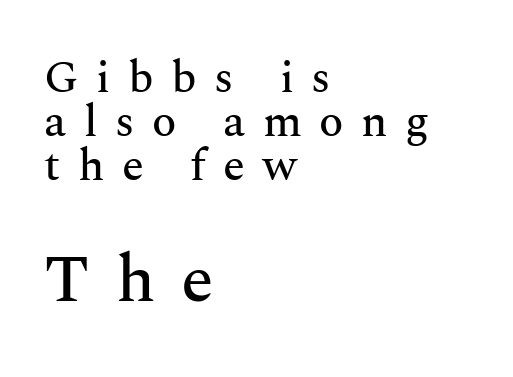
A typesetter would call this proportional, since set widths differ per character. The typography opts for an upright posture over an oblique one. In CSS terms this would be text-align: left. Is this a sans? No — the strokes have serifs. The more generous point size was reserved for the lower chunk. Notice how descenders almost collide with the ascenders below — that's tight leading.
